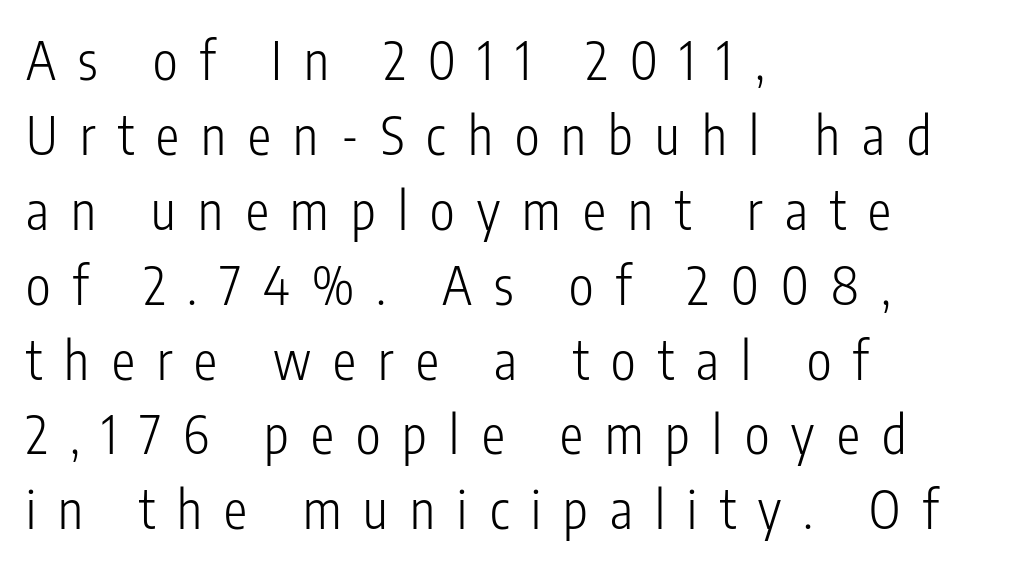
Lines of text with bare space underneath. Each letter keeps its own natural width here, so spacing adapts to shape. A typesetter would mark this as roman, not italic. The letters look calm and open, with moderate or lighter stems.
